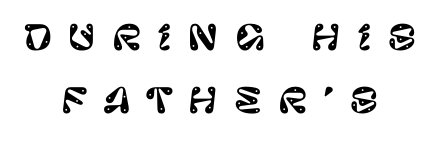
Loose tracking; the words dissolve into strings of separated letters. Does the type have serifs? No, each stem ends abruptly. The glyphs are unaccompanied by any horizontal stroke below them. Spacing verdict: proportional, widths tailored to each character. Leftover space on each line is divided equally before and after the words.
